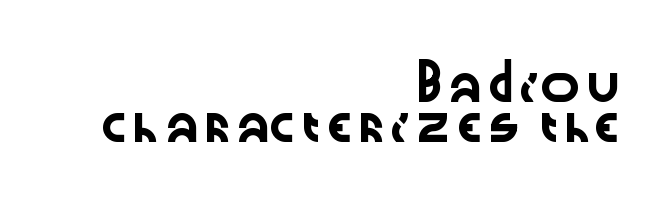
Q: Is the text italic (slanted)? A: No, it is upright.
Q: Is the typeface a serif or a sans-serif typeface? A: Sans-serif.
Q: Is the text underlined? A: No.
Q: How is the paragraph aligned? A: Right-aligned.
Q: Is the spacing between letters normal or unusually wide? A: Normal.
Q: Width (condensed, normal, or wide)? A: Wide.
Q: Stroke contrast? A: Low.
Q: x-height? A: Medium.
Q: Monospaced? A: No.
